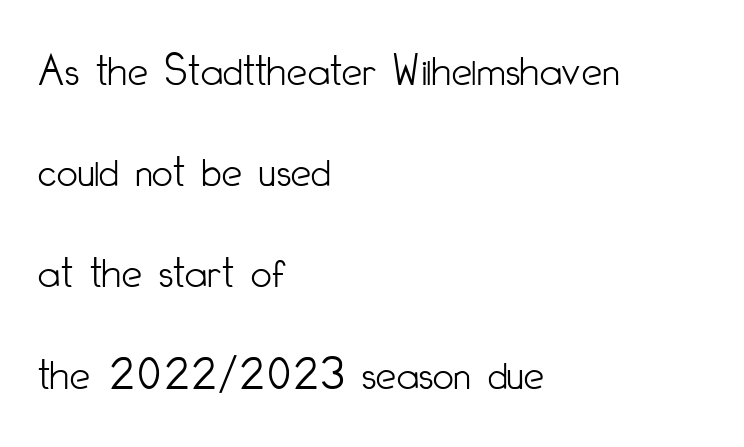
Q: Is the text bold? A: No.
Q: Is the text italic (slanted)? A: No, it is upright.
Q: Is the typeface a serif or a sans-serif typeface? A: Sans-serif.
Q: Is the text underlined? A: No.
Q: How is the paragraph aligned? A: Left-aligned.
Q: Is the spacing between letters normal or unusually wide? A: Normal.
Q: Is the spacing between lines tight, normal or loose? A: Loose.
Q: Width (condensed, normal, or wide)? A: Condensed.
Q: Stroke contrast? A: Low.
Q: x-height? A: Small.
Q: Monospaced? A: No.
